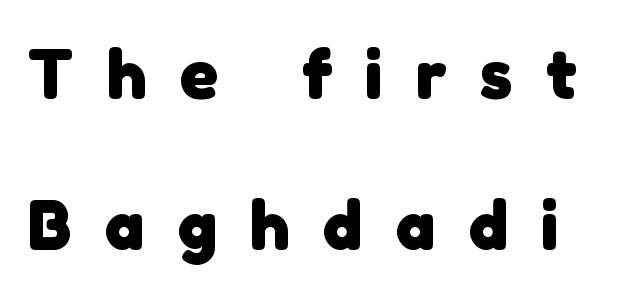
{"serif": "no", "bold": "yes", "weight": "heavy", "width": "normal", "stroke_contrast": "low", "x_height": "medium", "monospaced": "no", "underline": "no", "line_spacing": "loose", "line_spacing_ratio": 2.12, "letter_spacing": "wide", "letter_spacing_em": 0.47, "glyph_px": 71}
